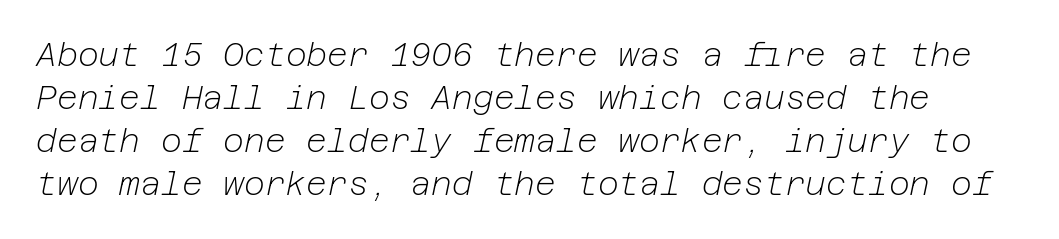
The image shows 32 px light type, italic (leaning right); set normal line spacing (1.34x), normal letter spacing, not underlined; low stroke contrast and a medium x-height.
